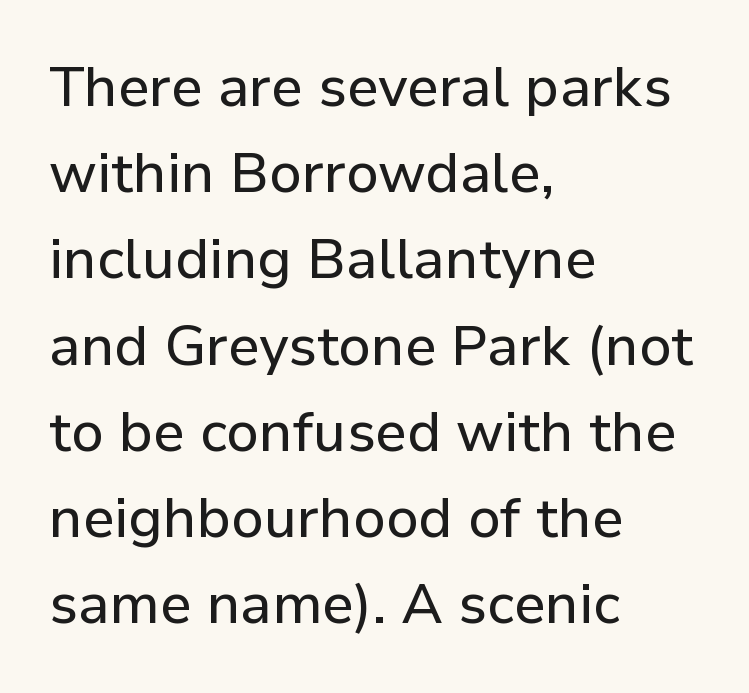
The image shows 56 px sans-serif type, upright; set left-aligned, normal line spacing (1.54x), normal letter spacing, not underlined; low stroke contrast and a medium x-height.
